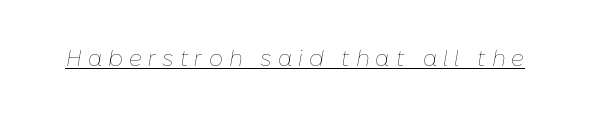
The letterforms stand isolated, each surrounded by extra space. These lines were composed using italics. Stems here are at most as thick as an everyday book face. The rendering uses the underline text-decoration.
